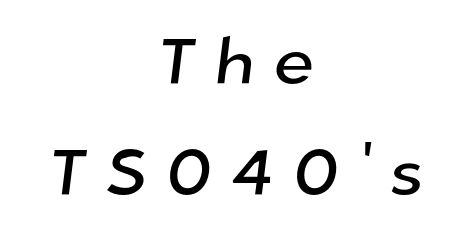
{"serif": "no", "width": "normal", "stroke_contrast": "low", "x_height": "medium", "monospaced": "no", "underline": "no", "align": "center", "line_spacing_ratio": 1.71, "letter_spacing": "wide", "letter_spacing_em": 0.29, "glyph_px": 65}
